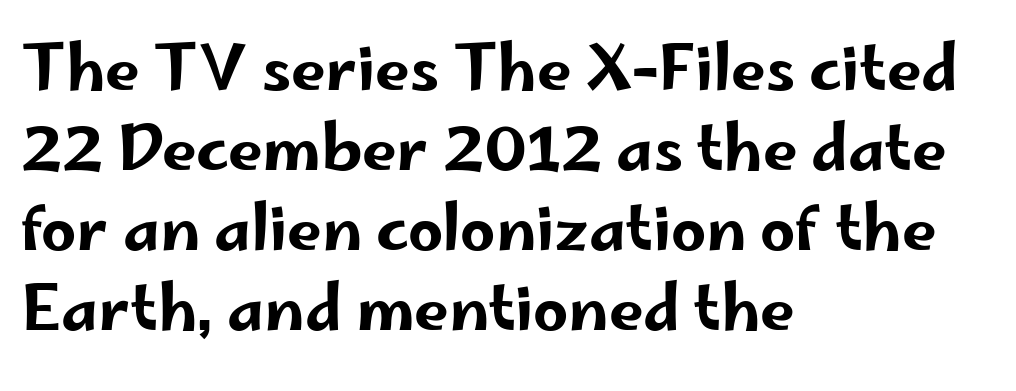
Quick note: underline off. The font's upright variant was chosen for this text. A sans-serif font was chosen for this passage. The passage is arranged the way most books set body copy — flush left. The passage shown has conventional tracking throughout.
